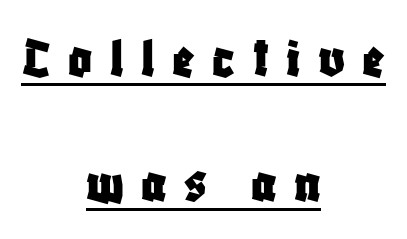
Q: Is the text italic (slanted)? A: No, it is upright.
Q: Is the typeface a serif or a sans-serif typeface? A: Sans-serif.
Q: Is the text underlined? A: Yes.
Q: How is the paragraph aligned? A: Centered.
Q: Is the spacing between letters normal or unusually wide? A: Unusually wide.
Q: Is the spacing between lines tight, normal or loose? A: Loose.
Q: Width (condensed, normal, or wide)? A: Condensed.
Q: Stroke contrast? A: Low.
Q: x-height? A: Large.
Q: Monospaced? A: No.
